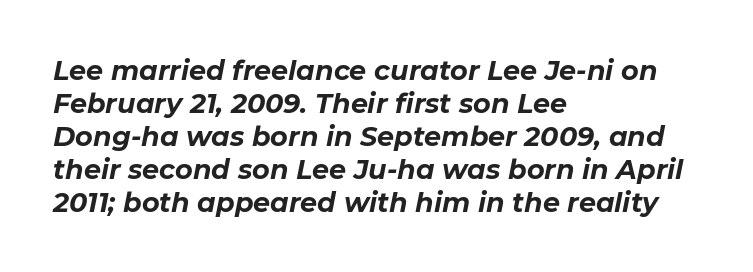
{"italic": "yes", "lean": "right", "slant_degrees": 11, "bold": "yes", "underline": "no", "align": "left", "line_spacing_ratio": 1.22, "letter_spacing": "normal", "letter_spacing_em": 0.0, "glyph_px": 27}
